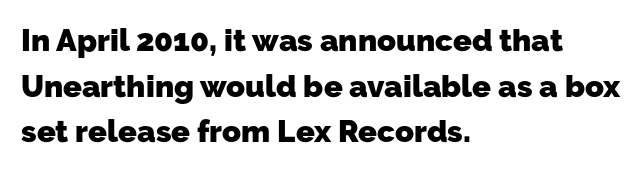
The image shows 31 px heavy sans-serif type; set left-aligned, normal line spacing (1.47x), normal letter spacing, not underlined; low stroke contrast and a medium x-height.
